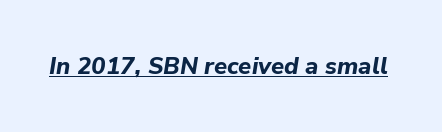
This sample carries an underscore along the baseline area. The rendering uses a bold face; every stroke is thick and dark. This sample uses an oblique cut, with every glyph tilted off the vertical. Caption: standard tracking, unaltered.
